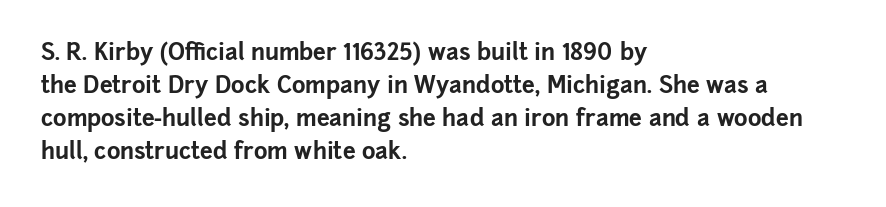
Q: Is the text bold? A: Yes.
Q: Is the text italic (slanted)? A: No, it is upright.
Q: Is the text underlined? A: No.
Q: How is the paragraph aligned? A: Left-aligned.
Q: Is the spacing between letters normal or unusually wide? A: Normal.
Q: Is the spacing between lines tight, normal or loose? A: Normal.
